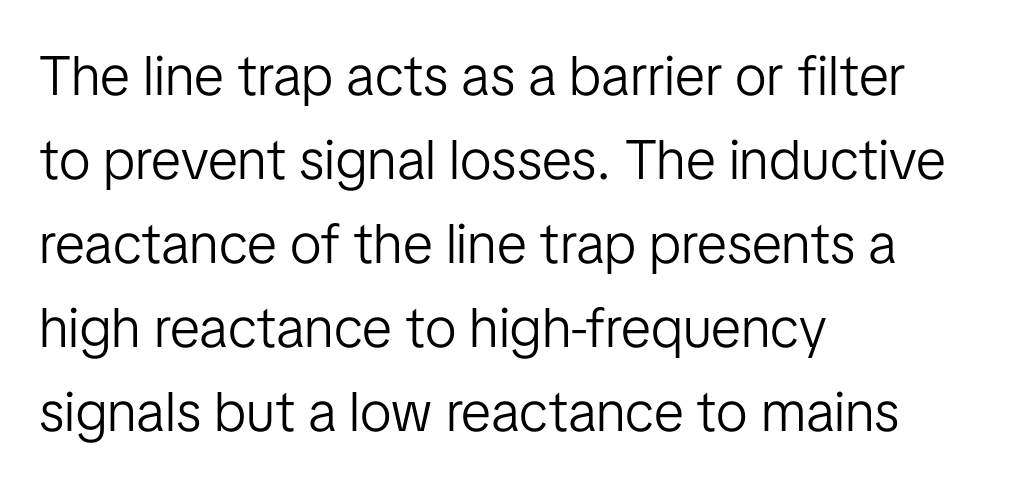
{"serif": "no", "italic": "no", "bold": "no", "weight": "light", "width": "normal", "stroke_contrast": "low", "x_height": "medium", "monospaced": "no", "underline": "no", "align": "left", "line_spacing": "normal", "line_spacing_ratio": 1.5, "letter_spacing": "normal", "letter_spacing_em": 0.0, "glyph_px": 56}
